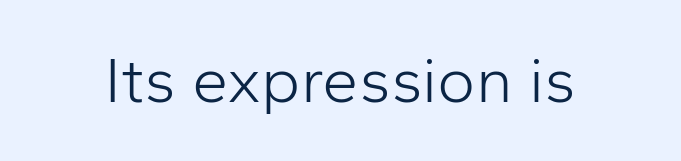
The image shows 65 px light sans-serif type, upright; set normal letter spacing, not underlined; low stroke contrast and a medium x-height.
